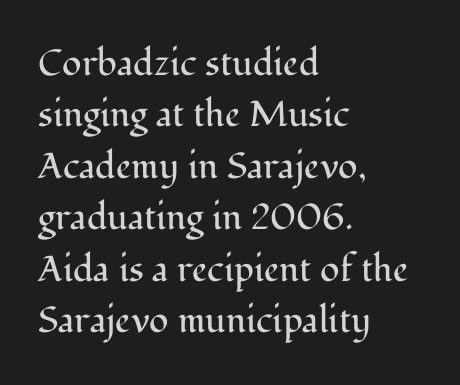
Q: Is the text bold? A: No.
Q: Is the text italic (slanted)? A: No, it is upright.
Q: Is the typeface a serif or a sans-serif typeface? A: Serif.
Q: Is the text underlined? A: No.
Q: How is the paragraph aligned? A: Left-aligned.
Q: Is the spacing between letters normal or unusually wide? A: Normal.
Q: Is the spacing between lines tight, normal or loose? A: Normal.
Q: Width (condensed, normal, or wide)? A: Normal.
Q: Stroke contrast? A: Medium.
Q: x-height? A: Medium.
Q: Monospaced? A: No.
